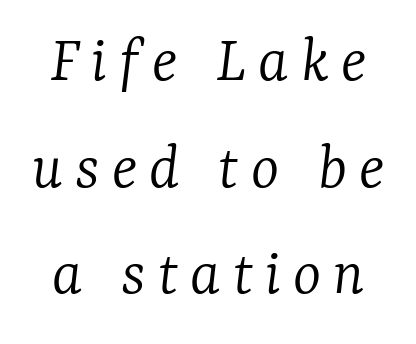
The image shows 67 px light serif type, italic (leaning right); set normal line spacing (1.59x), not underlined; low stroke contrast and a medium x-height.
